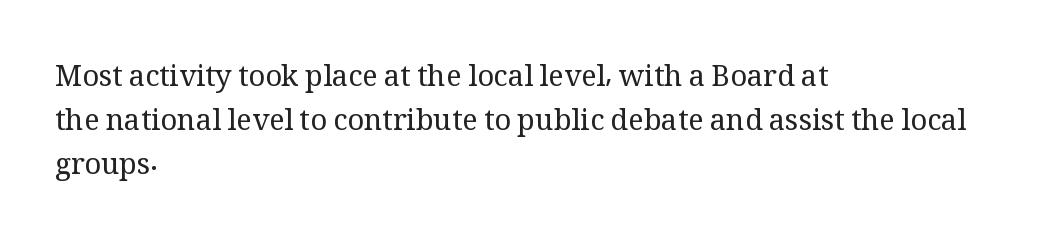
Q: Is the text bold? A: No.
Q: Is the text italic (slanted)? A: No, it is upright.
Q: Is the typeface a serif or a sans-serif typeface? A: Serif.
Q: Is the text underlined? A: No.
Q: How is the paragraph aligned? A: Left-aligned.
Q: Is the spacing between letters normal or unusually wide? A: Normal.
Q: Is the spacing between lines tight, normal or loose? A: Normal.
Q: Width (condensed, normal, or wide)? A: Normal.
Q: Stroke contrast? A: Medium.
Q: x-height? A: Medium.
Q: Monospaced? A: No.
